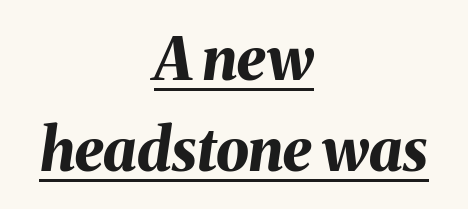
{"italic": "yes", "lean": "right", "slant_degrees": 8, "bold": "yes", "weight": "bold", "width": "normal", "stroke_contrast": "medium", "x_height": "medium", "monospaced": "no", "underline": "yes", "align": "center", "line_spacing": "normal", "line_spacing_ratio": 1.54, "letter_spacing": "normal", "letter_spacing_em": 0.0, "glyph_px": 59}
